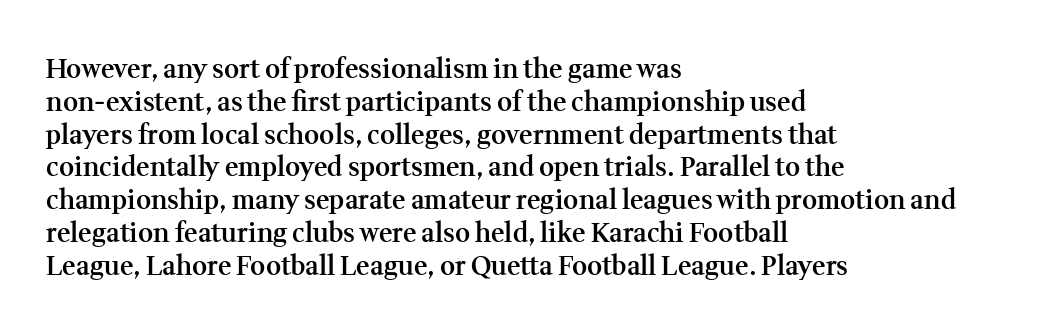
The image shows 26 px text type, upright; set left-aligned, normal line spacing (1.26x), normal letter spacing, not underlined.
